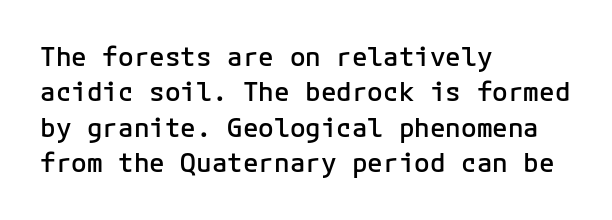
Quick note: underline off. Is the letter spacing exaggerated? No — it looks like the ordinary default. Each new line begins a customary step beneath the previous one. Its strokes are somewhat broadened, the hallmark of semibold type.
